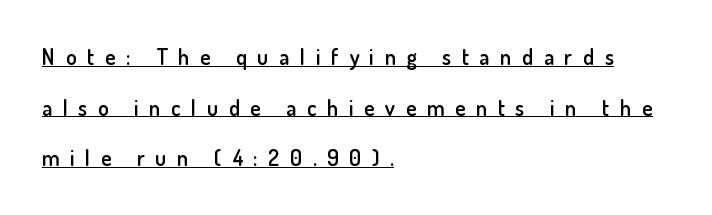
{"italic": "no", "bold": "semi", "underline": "yes", "align": "left", "line_spacing": "loose", "line_spacing_ratio": 2.3, "letter_spacing": "wide", "letter_spacing_em": 0.48, "glyph_px": 22}
